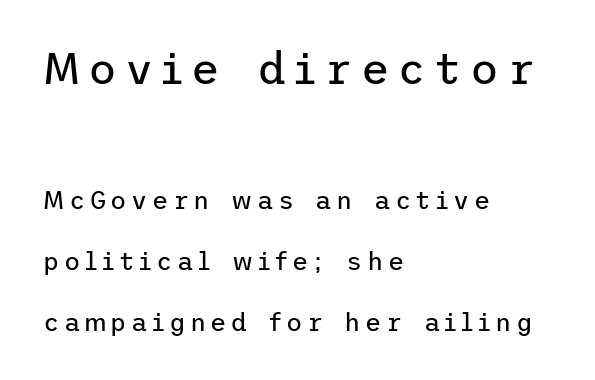
Q: Is the text bold? A: No.
Q: Is the text italic (slanted)? A: No, it is upright.
Q: Is the typeface a serif or a sans-serif typeface? A: Sans-serif.
Q: Is the text underlined? A: No.
Q: How is the paragraph aligned? A: Left-aligned.
Q: Is the spacing between lines tight, normal or loose? A: Loose.
Q: Which block of text is set in a larger size, the first (top) or the second (bottom)? A: The first (top) one.
Q: Width (condensed, normal, or wide)? A: Normal.
Q: Stroke contrast? A: Low.
Q: x-height? A: Medium.
